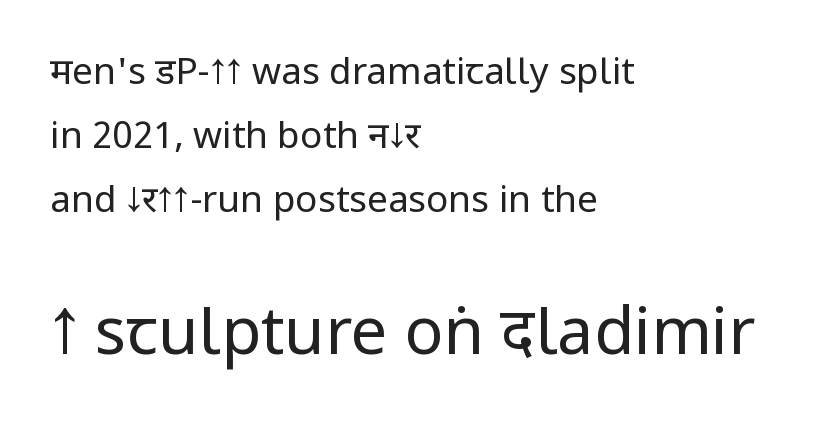
Weight: regular or lighter. Italic? Not at all — the glyphs are vertical. The passage shown is typed in a proportional face where columns would drift. A clean baseline with only descenders dipping below it. You can tell from the bare stems that sans-serif type was used.
